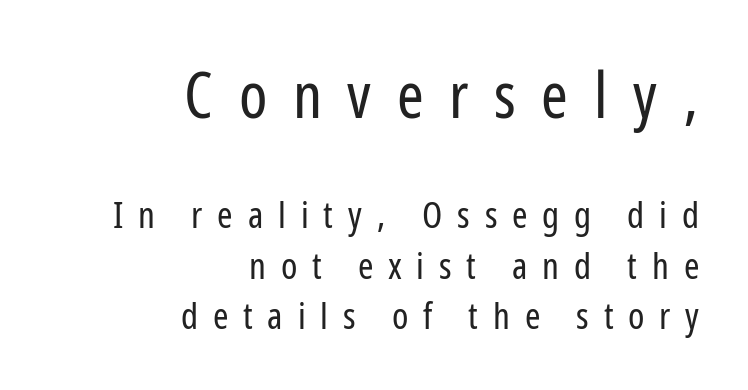
The image shows 64 px regular-weight, condensed sans-serif type, upright; set right-aligned, normal line spacing (1.37x), unusually wide letter spacing (+0.4 em), not underlined; the first (top) block is 1.73x larger; low stroke contrast and a medium x-height.
